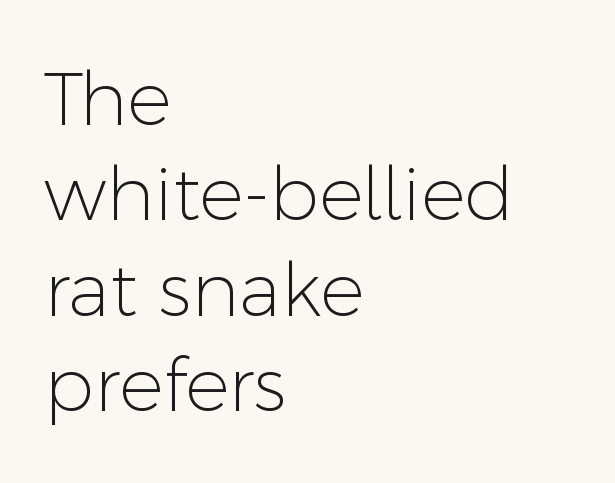
The image shows 74 px light sans-serif type, upright; set left-aligned, normal line spacing (1.29x), normal letter spacing, not underlined; low stroke contrast and a medium x-height.
